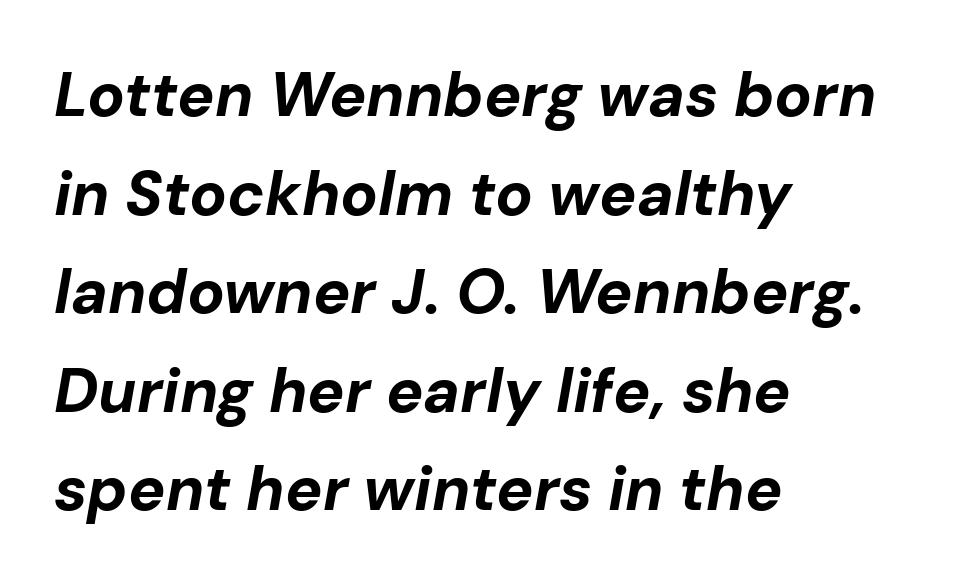
{"italic": "yes", "lean": "right", "slant_degrees": 10, "bold": "yes", "weight": "bold", "width": "normal", "stroke_contrast": "low", "x_height": "medium", "monospaced": "no", "underline": "no", "align": "left", "line_spacing": "normal", "line_spacing_ratio": 1.59, "letter_spacing": "normal", "letter_spacing_em": 0.0, "glyph_px": 62}
